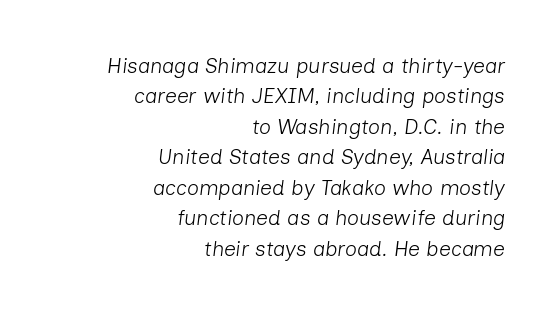
{"italic": "yes", "lean": "right", "slant_degrees": 7, "bold": "no", "underline": "no", "align": "right", "line_spacing": "normal", "line_spacing_ratio": 1.45, "letter_spacing": "normal", "letter_spacing_em": 0.0, "glyph_px": 21}
